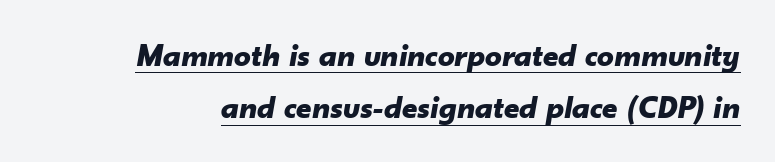
The image shows 33 px bold type, italic (leaning right); set normal line spacing (1.59x), normal letter spacing, underlined; low stroke contrast and a small x-height.
